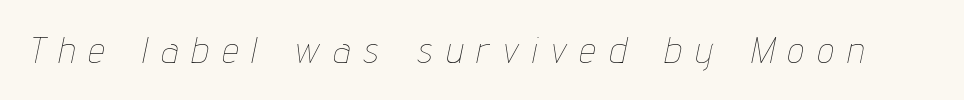
Ink coverage per letter is moderate at most. The passage shown has open, widely tracked lettering throughout. Looking at the ascenders, they clearly lean. No word sits above an underline.
